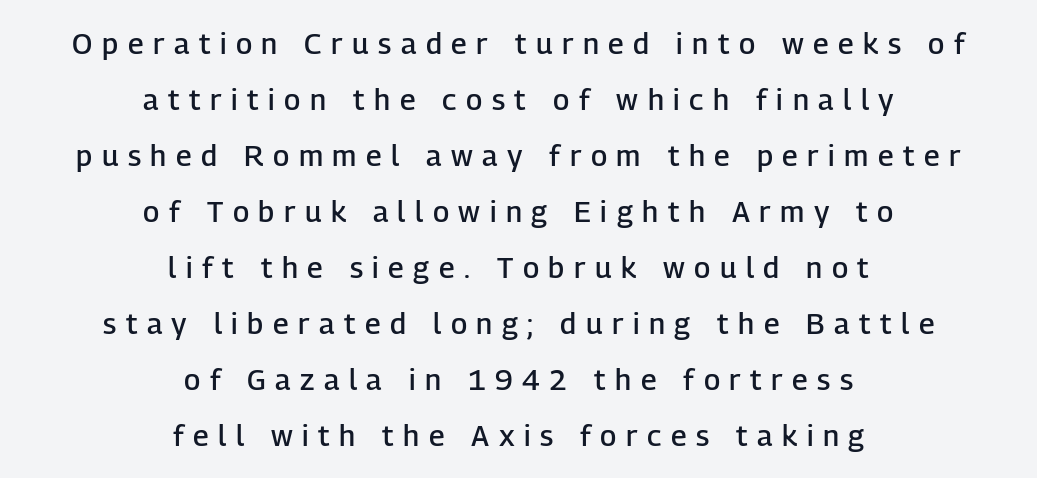
{"serif": "no", "italic": "no", "bold": "semi", "weight": "semibold", "width": "normal", "stroke_contrast": "low", "x_height": "medium", "monospaced": "no", "underline": "no", "align": "center", "line_spacing": "loose", "line_spacing_ratio": 1.93, "letter_spacing": "wide", "letter_spacing_em": 0.33, "glyph_px": 29}
